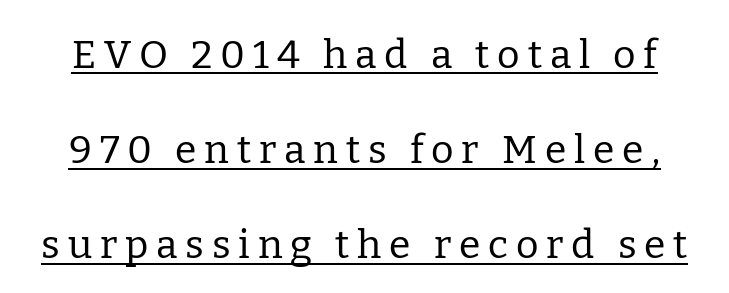
Q: Is the text bold? A: No.
Q: Is the text italic (slanted)? A: No, it is upright.
Q: Is the typeface a serif or a sans-serif typeface? A: Serif.
Q: Is the text underlined? A: Yes.
Q: Is the spacing between letters normal or unusually wide? A: Unusually wide.
Q: Is the spacing between lines tight, normal or loose? A: Loose.
Q: Width (condensed, normal, or wide)? A: Normal.
Q: Stroke contrast? A: Low.
Q: x-height? A: Medium.
Q: Monospaced? A: No.
